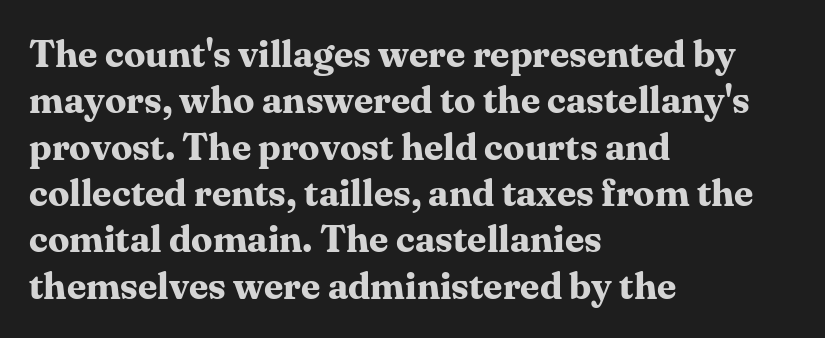
{"serif": "yes", "italic": "no", "bold": "yes", "weight": "bold", "width": "normal", "stroke_contrast": "medium", "x_height": "medium", "monospaced": "no", "underline": "no", "align": "left", "line_spacing_ratio": 1.22, "letter_spacing": "normal", "letter_spacing_em": 0.0, "glyph_px": 38}
